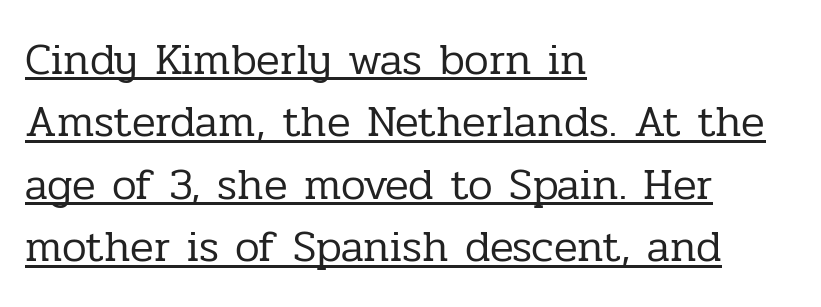
Here the designer chose a conventional face with non-uniform glyph widths. Style check: upright. Does a line run under the words? Yes, clearly. Stroke terminals: seriffed.
